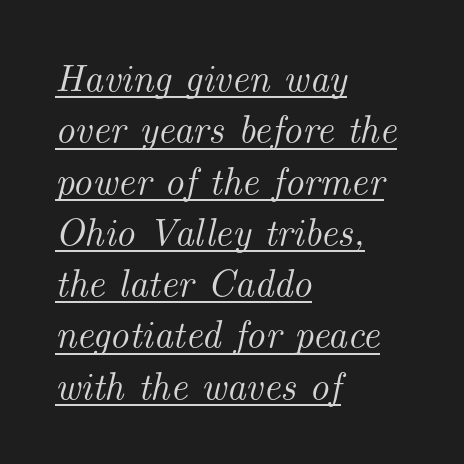
Q: Is the text italic (slanted)? A: Yes, it leans right by about 14 degrees.
Q: Is the typeface a serif or a sans-serif typeface? A: Serif.
Q: Is the text underlined? A: Yes.
Q: How is the paragraph aligned? A: Left-aligned.
Q: Is the spacing between letters normal or unusually wide? A: Normal.
Q: Is the spacing between lines tight, normal or loose? A: Normal.
Q: Width (condensed, normal, or wide)? A: Normal.
Q: Stroke contrast? A: Medium.
Q: x-height? A: Small.
Q: Monospaced? A: No.
